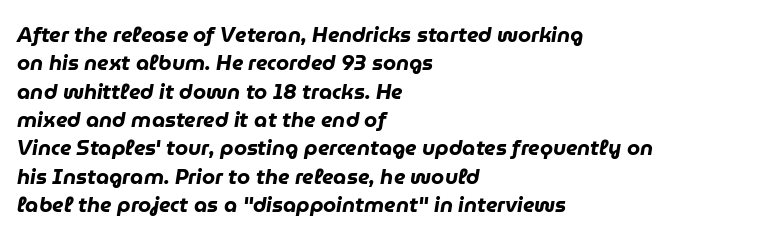
Q: Is the text bold? A: Yes.
Q: Is the text italic (slanted)? A: Yes, it leans right by about 9 degrees.
Q: Is the text underlined? A: No.
Q: How is the paragraph aligned? A: Left-aligned.
Q: Is the spacing between letters normal or unusually wide? A: Normal.
Q: Is the spacing between lines tight, normal or loose? A: Normal.
